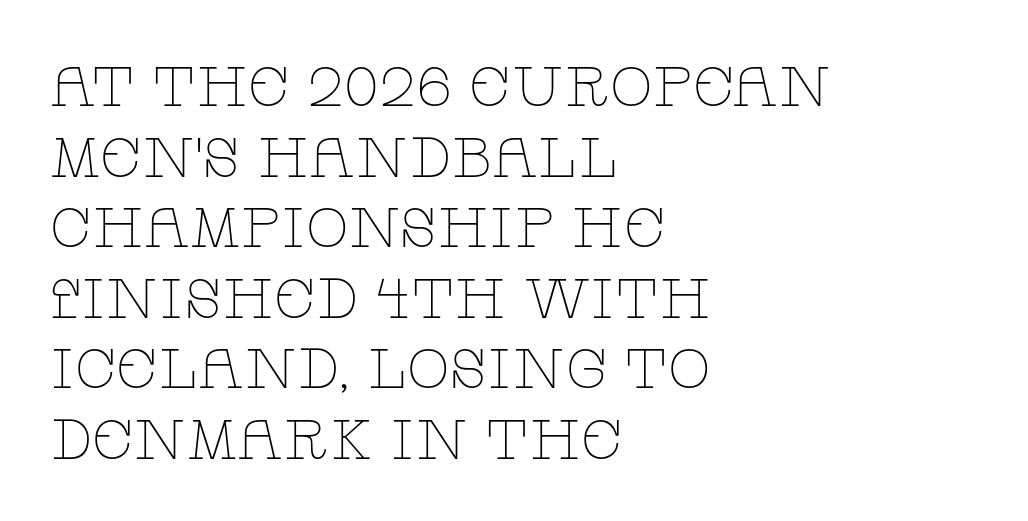
The image shows 56 px thin, wide serif type, upright; set left-aligned, normal line spacing (1.26x), normal letter spacing, not underlined; low stroke contrast and a large x-height.
